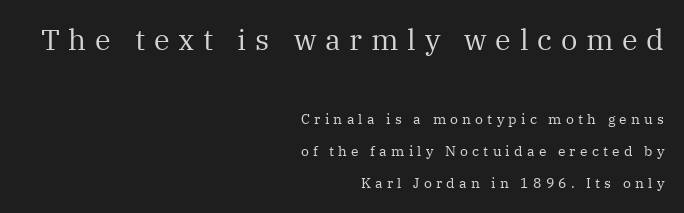
A serif font was chosen for this passage. If you squint, the top block still reads clearly — it's the larger of the two. Casual observation: everything's shoved over to the right. A typesetter would call this proportional, since set widths differ per character. The tracking jumps out immediately: characters are airy and widely separated.
